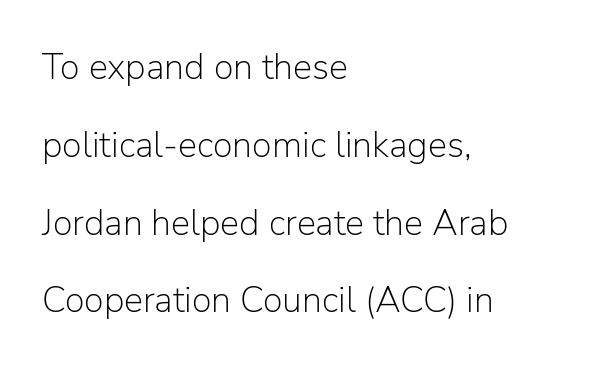
{"serif": "no", "italic": "no", "bold": "no", "weight": "light", "width": "normal", "stroke_contrast": "low", "x_height": "medium", "monospaced": "no", "underline": "no", "align": "left", "line_spacing": "loose", "line_spacing_ratio": 2.16, "letter_spacing": "normal", "letter_spacing_em": 0.0, "glyph_px": 36}
